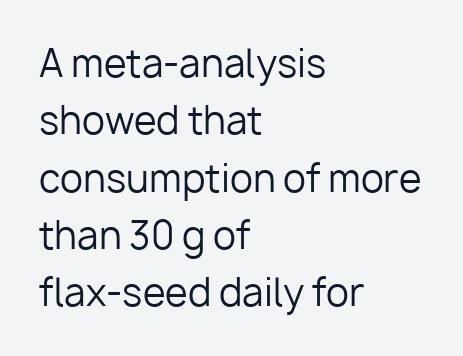
Q: Is the text bold? A: No.
Q: Is the text italic (slanted)? A: No, it is upright.
Q: Is the typeface a serif or a sans-serif typeface? A: Sans-serif.
Q: Is the text underlined? A: No.
Q: How is the paragraph aligned? A: Left-aligned.
Q: Is the spacing between letters normal or unusually wide? A: Normal.
Q: Is the spacing between lines tight, normal or loose? A: Normal.
Q: Width (condensed, normal, or wide)? A: Normal.
Q: Stroke contrast? A: Low.
Q: x-height? A: Medium.
Q: Monospaced? A: No.
